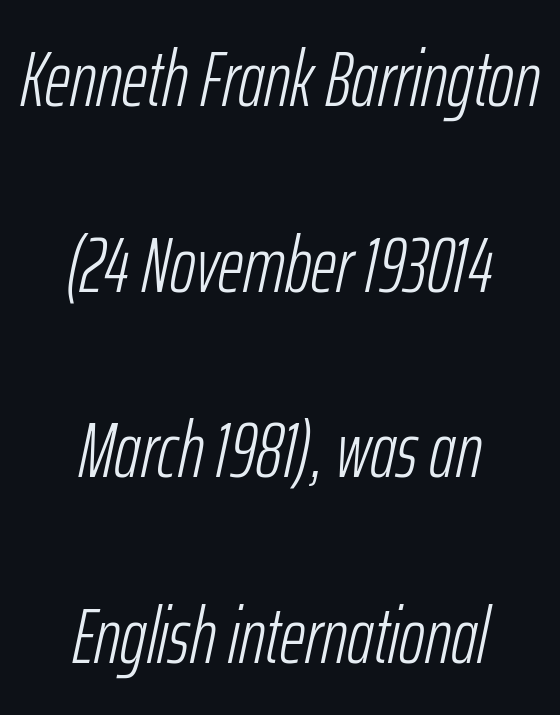
The horizontal fit of the characters is conventional and even. Just letters on the line, the space beneath them empty. Unbolded letterforms with no extra heft. Compared with a flush-left layout, this one balances lines on the center instead.
